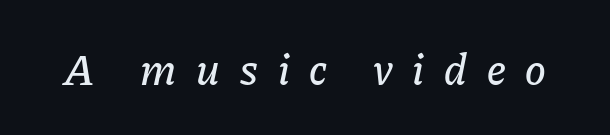
{"italic": "yes", "lean": "right", "slant_degrees": 11, "width": "normal", "stroke_contrast": "low", "x_height": "medium", "monospaced": "no", "underline": "no", "letter_spacing": "wide", "letter_spacing_em": 0.45, "glyph_px": 44}
